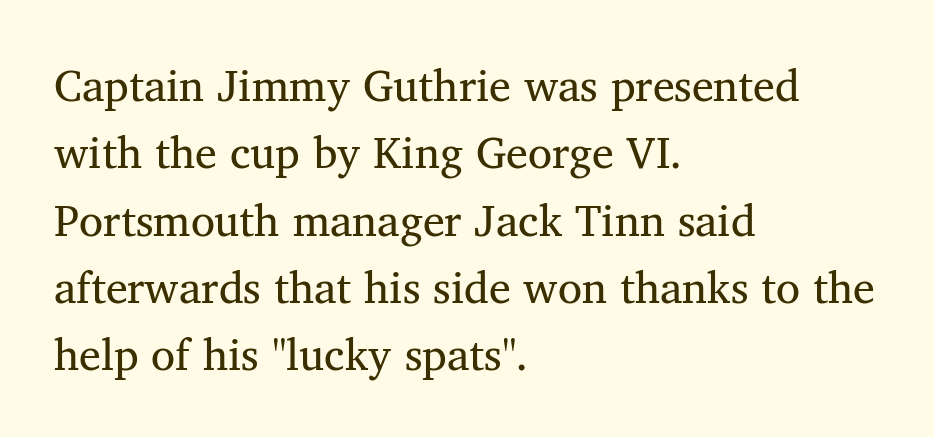
The text block is weighted toward the left margin, trailing off unevenly rightward. Typographically, this falls in the serif category. These lines sit exactly where default settings would place them. Each letter keeps its own natural width here, so spacing adapts to shape. A light-to-regular cut is what we see here. What stands out about the letter spacing? Nothing — it is the standard amount.
